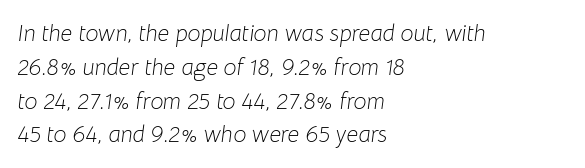
Anything drawn beneath the words? Only blank space. The rendering applies a slant to the glyphs. This rendering leaves character spacing at its baseline value. The typesetting does not lean heavy: it is not bold. Line starts are locked; line ends wander. Rows of type keep a routine distance in the vertical direction.
